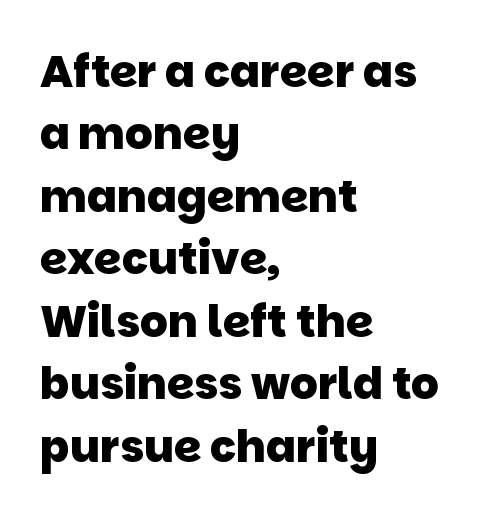
Honestly, the letter spacing is just normal — you wouldn't notice it. The type family on display is of the sans-serif kind. Each letter keeps its own natural width here, so spacing adapts to shape. Leading matches the norm, producing a regular column.
